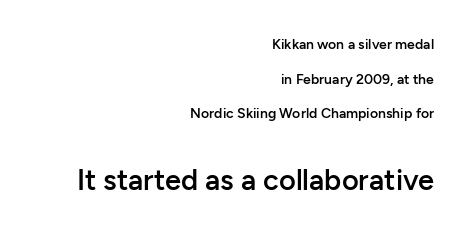
Posture: vertical. Note: smaller setting up top, larger setting below. Underlining? Definitely not there. This sample has the flowing, uneven cadence of proportional lettering. A flush-right, rag-left setting is used for this passage. Characters follow at the spacing the type designer built in.
